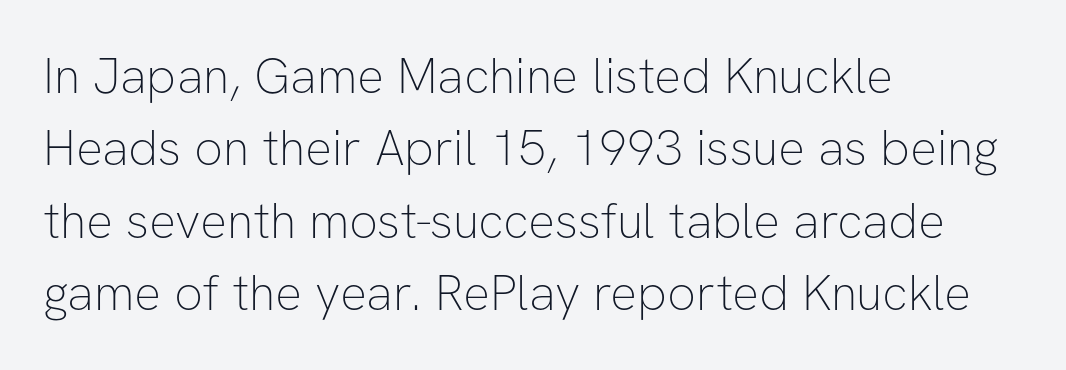
Lines of text with bare space underneath. In terms of leading, this rendering sits right in the middle. One-word summary of the alignment: left. Proportional: the letters do not fall into vertical columns. Notice how the stems are strictly vertical — no italics here.
